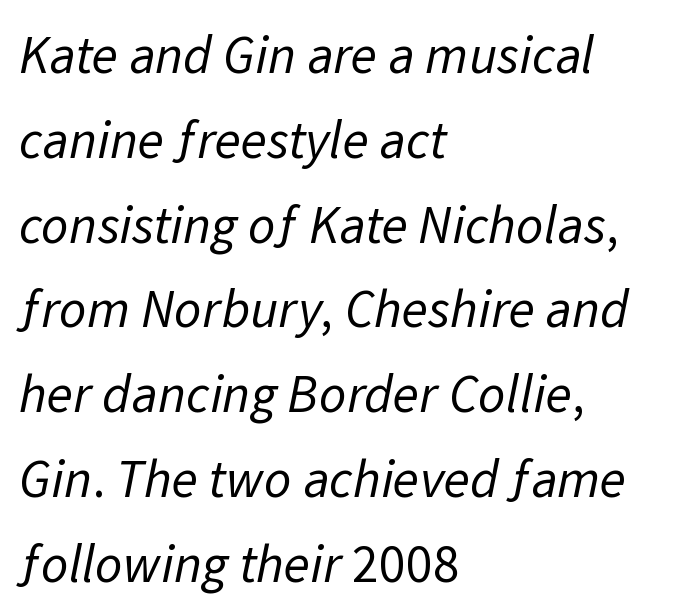
The image shows 54 px regular-weight sans-serif type; set left-aligned, normal line spacing (1.57x), normal letter spacing, not underlined; low stroke contrast and a medium x-height.
